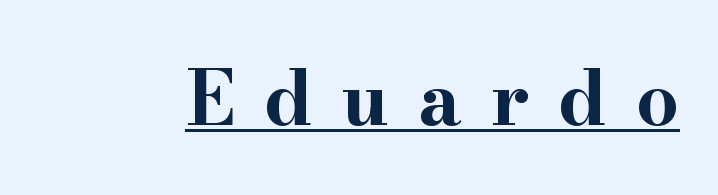
The image shows 76 px bold, wide serif type, upright; set unusually wide letter spacing (+0.38 em), underlined; high stroke contrast and a small x-height.
